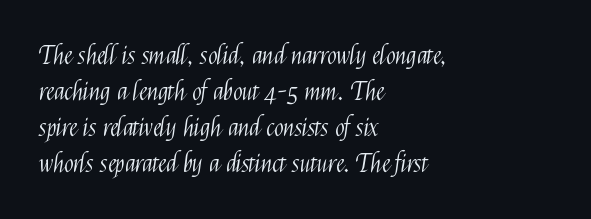
The rendering anchors every line to the left-hand side. Words appear dense and cohesive because spacing is normal. Does the leading feel generous? No, just average. A quiet, ordinary-to-light weight characterises the typeface.
